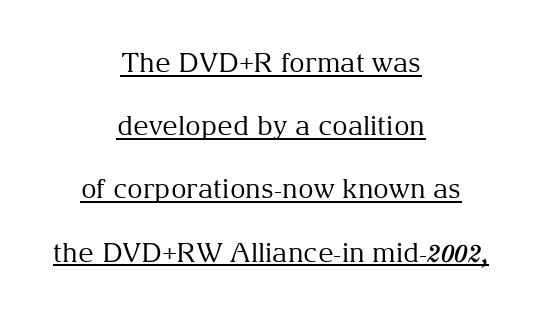
Style check: upright. This is underlined copy, the kind a proofreader might mark for attention. The weight would be labelled regular, book, light, or lighter still. The compositor balanced each line on the midline. Is the letter spacing exaggerated? No — it looks like the ordinary default.
